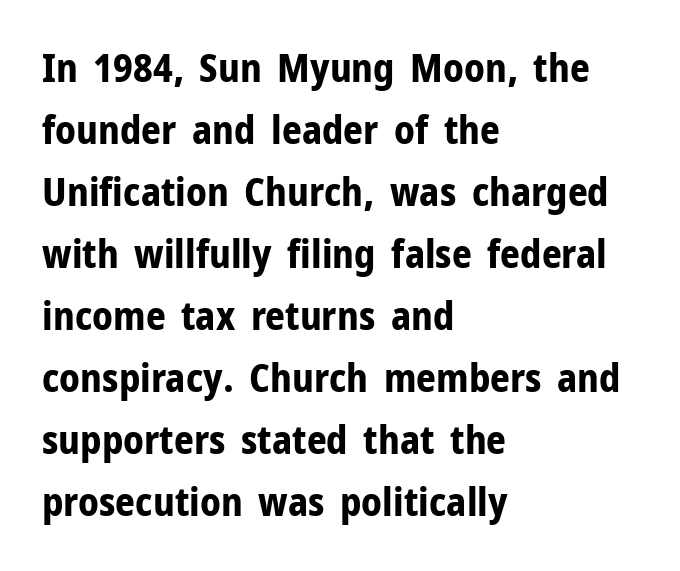
The image shows 39 px bold sans-serif type, upright; set left-aligned, normal line spacing (1.59x), normal letter spacing, not underlined; low stroke contrast and a medium x-height.
